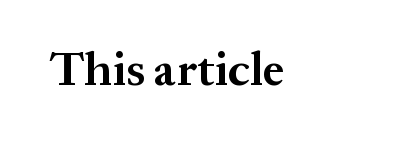
Q: Is the text bold? A: Yes.
Q: Is the text italic (slanted)? A: No, it is upright.
Q: Is the typeface a serif or a sans-serif typeface? A: Serif.
Q: Is the text underlined? A: No.
Q: Is the spacing between letters normal or unusually wide? A: Normal.
Q: Width (condensed, normal, or wide)? A: Normal.
Q: Stroke contrast? A: Medium.
Q: x-height? A: Medium.
Q: Monospaced? A: No.
